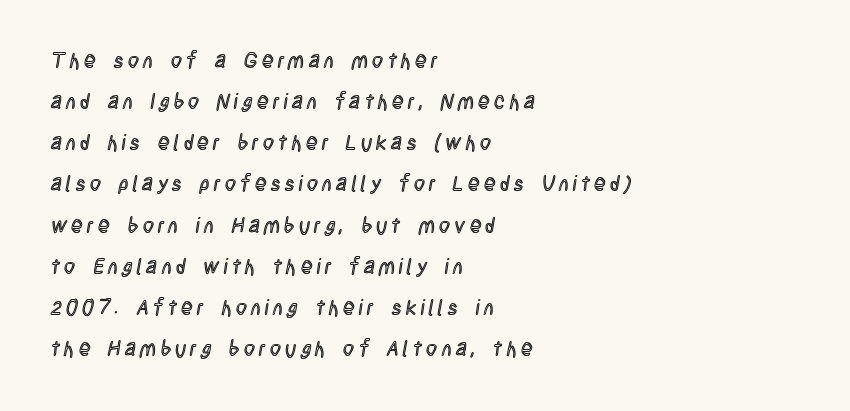
{"underline": "no", "align": "left", "line_spacing": "loose", "line_spacing_ratio": 1.96, "letter_spacing": "wide", "letter_spacing_em": 0.21, "glyph_px": 21}
